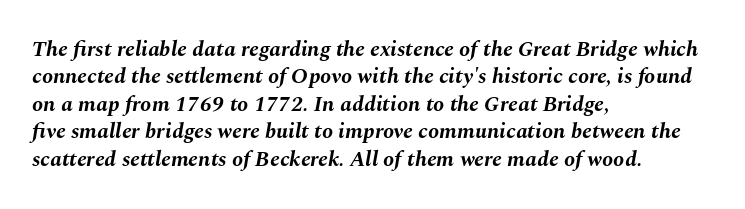
{"italic": "yes", "lean": "right", "slant_degrees": 10, "bold": "yes", "underline": "no", "align": "left", "line_spacing": "normal", "line_spacing_ratio": 1.25, "letter_spacing": "normal", "letter_spacing_em": 0.0, "glyph_px": 22}
